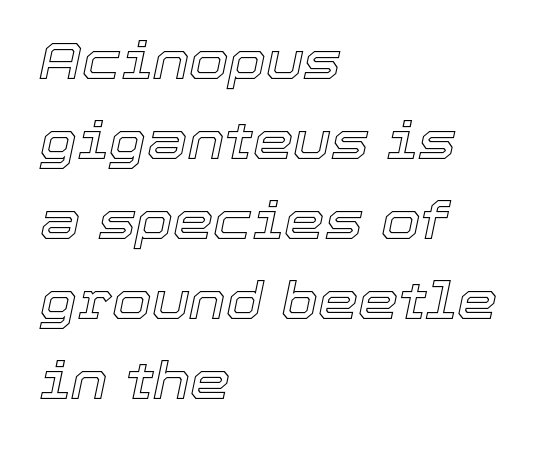
The image shows 51 px text type, italic (leaning right); set left-aligned, normal line spacing (1.57x), normal letter spacing, not underlined; a medium x-height.
